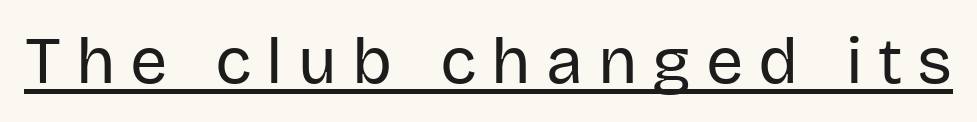
No heavy texture on the line: the type isn't bold. Look at the tracking — it's clearly loosened, letters drifting apart. Character widths vary here, with narrow letters taking less room than wide ones. The font's upright variant was chosen for this text. The typesetter has applied underlining to the passage shown. Regarding serifs, this sample does without them.
